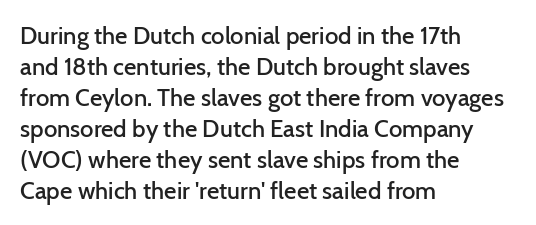
{"italic": "no", "bold": "semi", "underline": "no", "align": "left", "line_spacing": "normal", "line_spacing_ratio": 1.29, "letter_spacing": "normal", "letter_spacing_em": 0.0, "glyph_px": 24}
